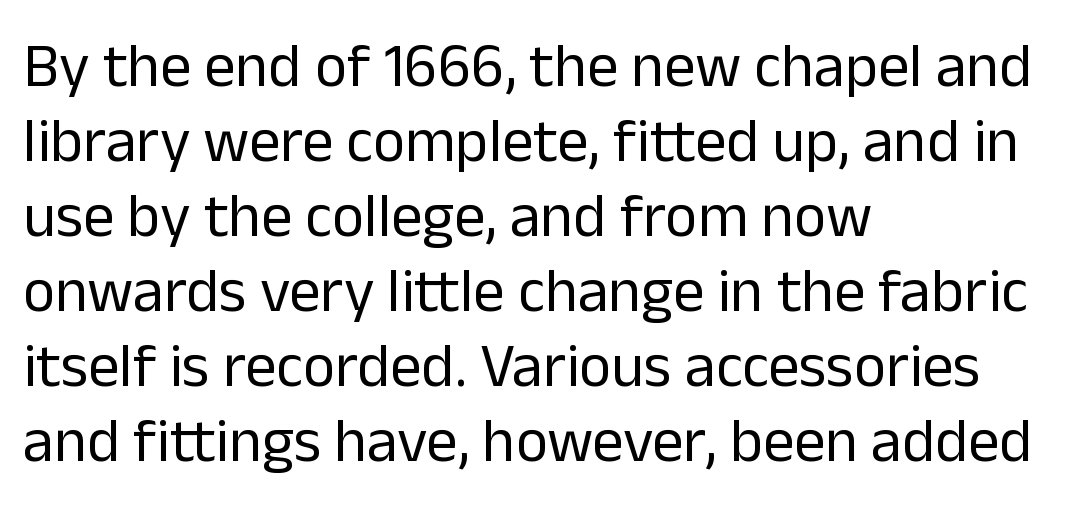
{"serif": "no", "italic": "no", "bold": "no", "weight": "regular", "width": "normal", "stroke_contrast": "low", "x_height": "medium", "monospaced": "no", "underline": "no", "align": "left", "line_spacing_ratio": 1.21, "letter_spacing": "normal", "letter_spacing_em": 0.0, "glyph_px": 62}
